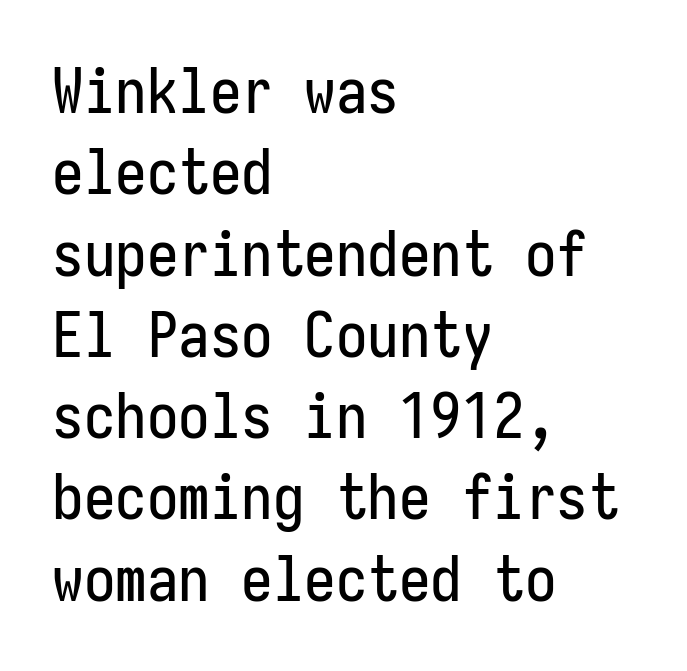
Q: Is the text italic (slanted)? A: No, it is upright.
Q: Is the typeface a serif or a sans-serif typeface? A: Sans-serif.
Q: Is the text underlined? A: No.
Q: How is the paragraph aligned? A: Left-aligned.
Q: Is the spacing between letters normal or unusually wide? A: Normal.
Q: Is the spacing between lines tight, normal or loose? A: Normal.
Q: Width (condensed, normal, or wide)? A: Condensed.
Q: Stroke contrast? A: Low.
Q: x-height? A: Medium.
Q: Monospaced? A: Yes.
